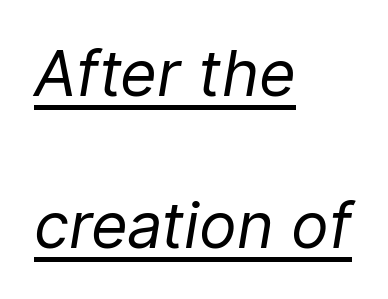
{"italic": "yes", "lean": "right", "slant_degrees": 9, "bold": "no", "weight": "regular", "width": "normal", "stroke_contrast": "low", "x_height": "medium", "monospaced": "no", "underline": "yes", "align": "left", "line_spacing": "loose", "line_spacing_ratio": 2.42, "letter_spacing": "normal", "letter_spacing_em": 0.0, "glyph_px": 63}
